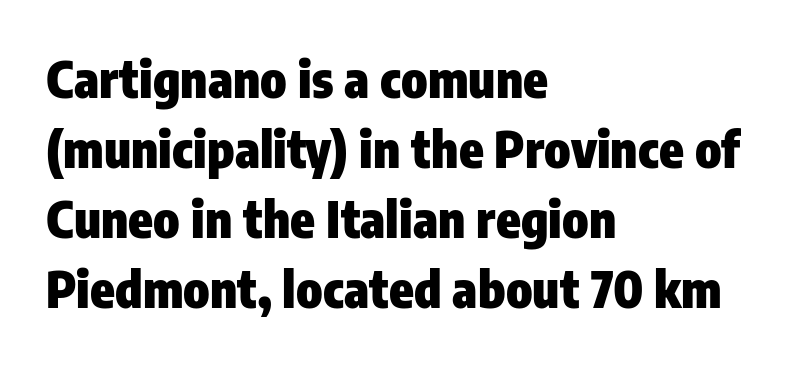
{"serif": "no", "italic": "no", "bold": "yes", "weight": "heavy", "width": "condensed", "stroke_contrast": "low", "x_height": "medium", "monospaced": "no", "underline": "no", "align": "left", "line_spacing": "normal", "line_spacing_ratio": 1.4, "letter_spacing": "normal", "letter_spacing_em": 0.0, "glyph_px": 50}
